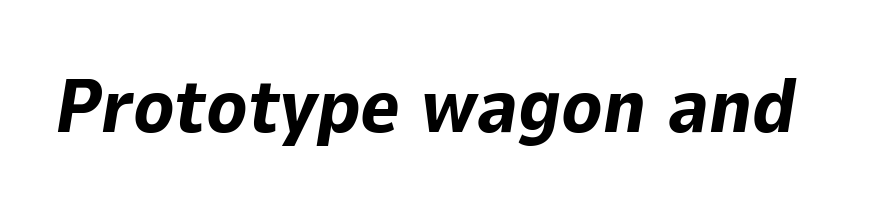
The image shows 76 px bold type, italic (leaning right); set normal letter spacing, not underlined; low stroke contrast and a medium x-height.
